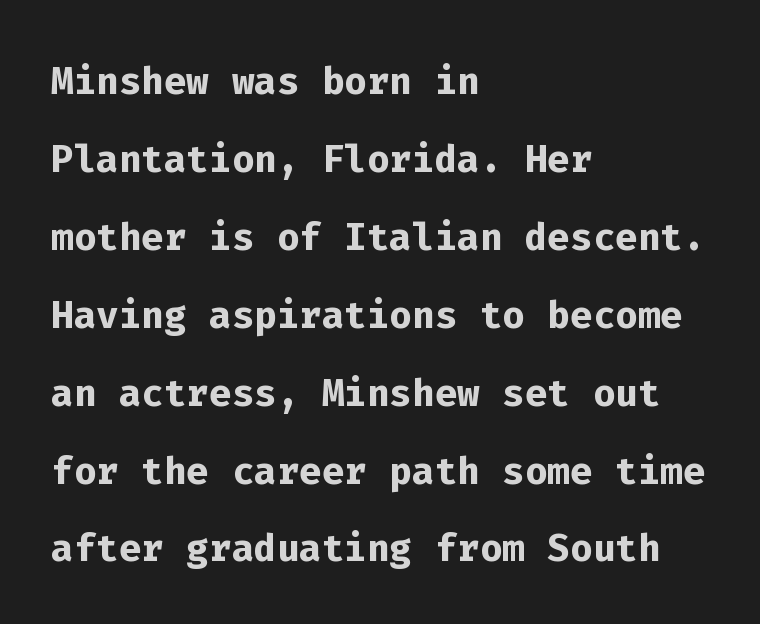
The image shows 53 px semibold sans-serif type, upright, monospaced; set left-aligned, normal line spacing (1.47x), normal letter spacing, not underlined; low stroke contrast and a medium x-height.
